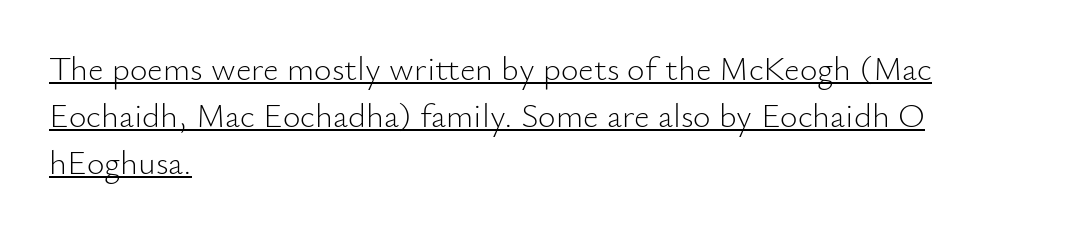
Q: Is the text bold? A: No.
Q: Is the text italic (slanted)? A: No, it is upright.
Q: Is the typeface a serif or a sans-serif typeface? A: Sans-serif.
Q: Is the text underlined? A: Yes.
Q: How is the paragraph aligned? A: Left-aligned.
Q: Is the spacing between letters normal or unusually wide? A: Normal.
Q: Is the spacing between lines tight, normal or loose? A: Normal.
Q: Width (condensed, normal, or wide)? A: Normal.
Q: Stroke contrast? A: Low.
Q: x-height? A: Small.
Q: Monospaced? A: No.
